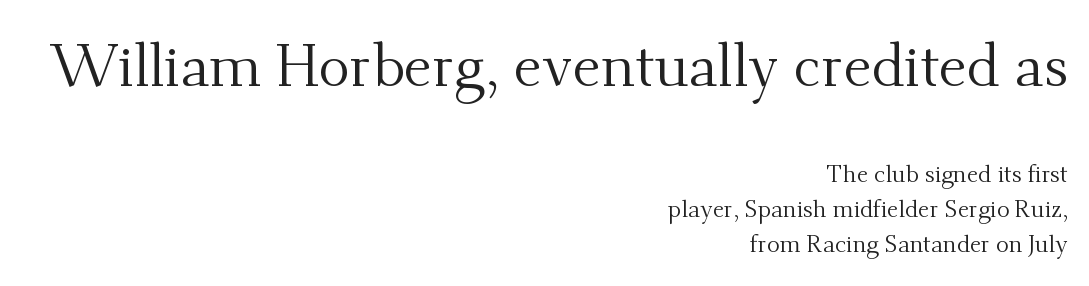
{"serif": "yes", "italic": "no", "bold": "no", "weight": "regular", "width": "normal", "stroke_contrast": "medium", "x_height": "small", "monospaced": "no", "underline": "no", "align": "right", "line_spacing": "normal", "line_spacing_ratio": 1.47, "letter_spacing": "normal", "letter_spacing_em": 0.0, "larger_block": "first", "size_ratio": 2.46, "glyph_px": 59}
